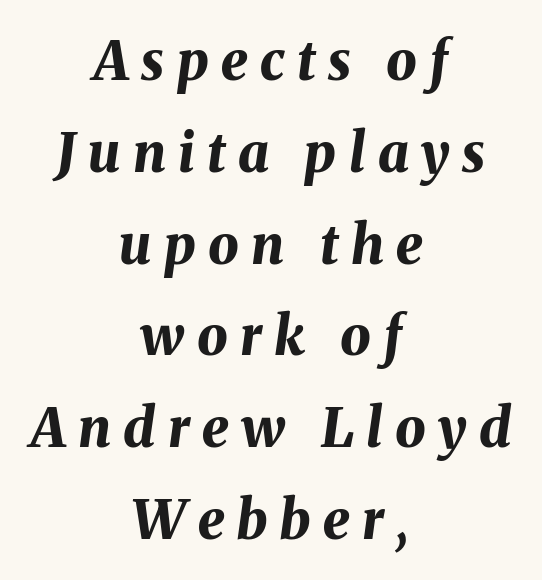
Q: Is the text bold? A: Yes.
Q: Is the text italic (slanted)? A: Yes, it leans right by about 8 degrees.
Q: Is the text underlined? A: No.
Q: How is the paragraph aligned? A: Centered.
Q: Is the spacing between letters normal or unusually wide? A: Unusually wide.
Q: Is the spacing between lines tight, normal or loose? A: Normal.
Q: Width (condensed, normal, or wide)? A: Normal.
Q: Stroke contrast? A: Medium.
Q: x-height? A: Medium.
Q: Monospaced? A: No.
